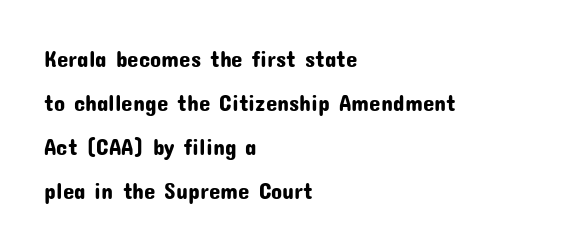
The space directly below the letters is spotless. Vertical spacing — loose. What stands out about the letter spacing? Nothing — it is the standard amount. Does the copy run flush right? No — it runs flush left.
